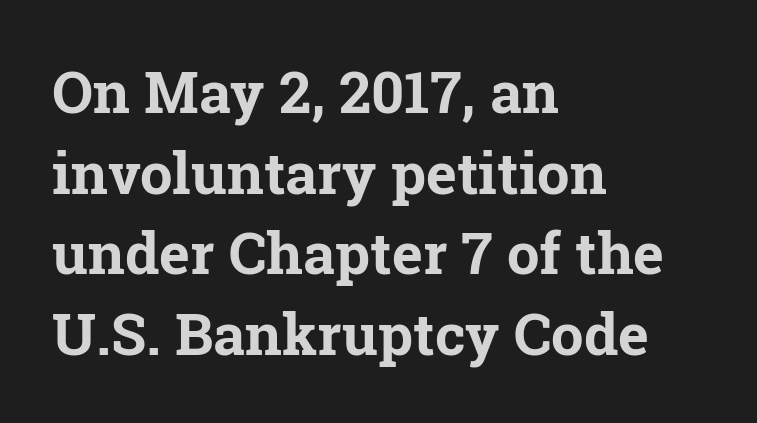
Casual observation: everything's shoved over to the left. Compared with an ordinary text face, these strokes are far heavier — a full bold. Spacing verdict: proportional, widths tailored to each character. The specimen omits any rule beneath the text block's lines. The gaps between neighbouring characters are ordinary and unremarkable.
